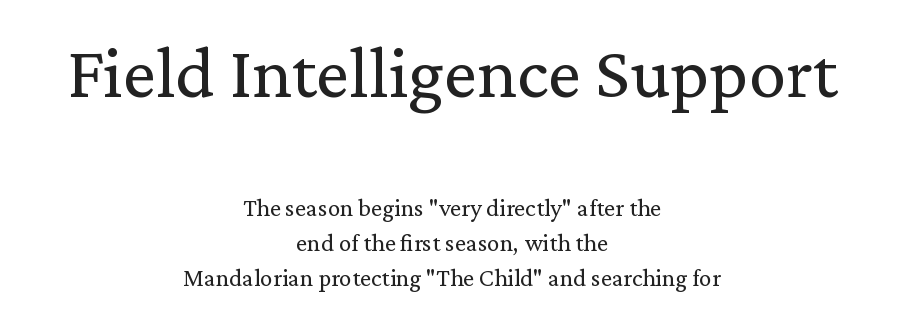
{"serif": "yes", "italic": "no", "bold": "no", "weight": "regular", "width": "normal", "stroke_contrast": "low", "x_height": "medium", "monospaced": "no", "underline": "no", "align": "center", "line_spacing": "normal", "line_spacing_ratio": 1.39, "letter_spacing": "normal", "letter_spacing_em": 0.0, "larger_block": "first", "size_ratio": 3.0, "glyph_px": 75}
